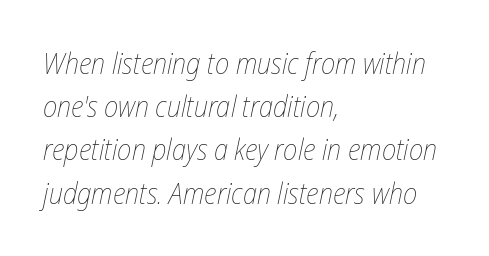
{"italic": "yes", "lean": "right", "slant_degrees": 12, "bold": "no", "weight": "thin", "width": "condensed", "stroke_contrast": "low", "x_height": "medium", "monospaced": "no", "underline": "no", "align": "left", "line_spacing": "normal", "line_spacing_ratio": 1.49, "letter_spacing": "normal", "letter_spacing_em": 0.0, "glyph_px": 29}
